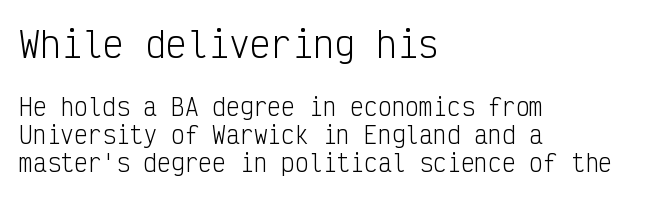
{"serif": "no", "italic": "no", "bold": "no", "weight": "light", "width": "condensed", "stroke_contrast": "low", "x_height": "medium", "monospaced": "yes", "underline": "no", "align": "left", "line_spacing_ratio": 1.22, "letter_spacing": "normal", "letter_spacing_em": 0.0, "larger_block": "first", "size_ratio": 1.52, "glyph_px": 35}
